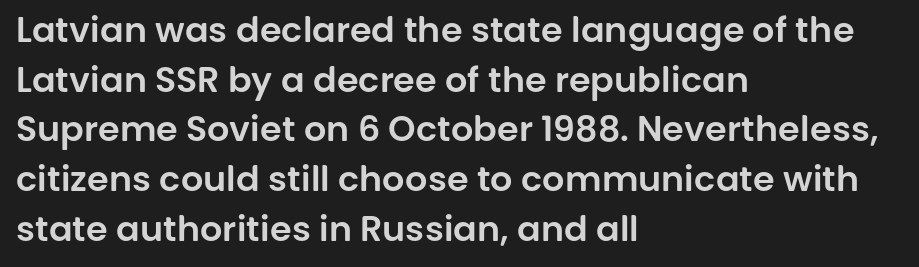
In terms of letterform style, serifs are entirely absent. Style check: upright. Vertically, the passage feels balanced, rows spaced as you'd expect. Here the designer chose a conventional face with non-uniform glyph widths. This sample uses plain, unmodified letter spacing. Caption: multi-line text, flush left, ragged right.
